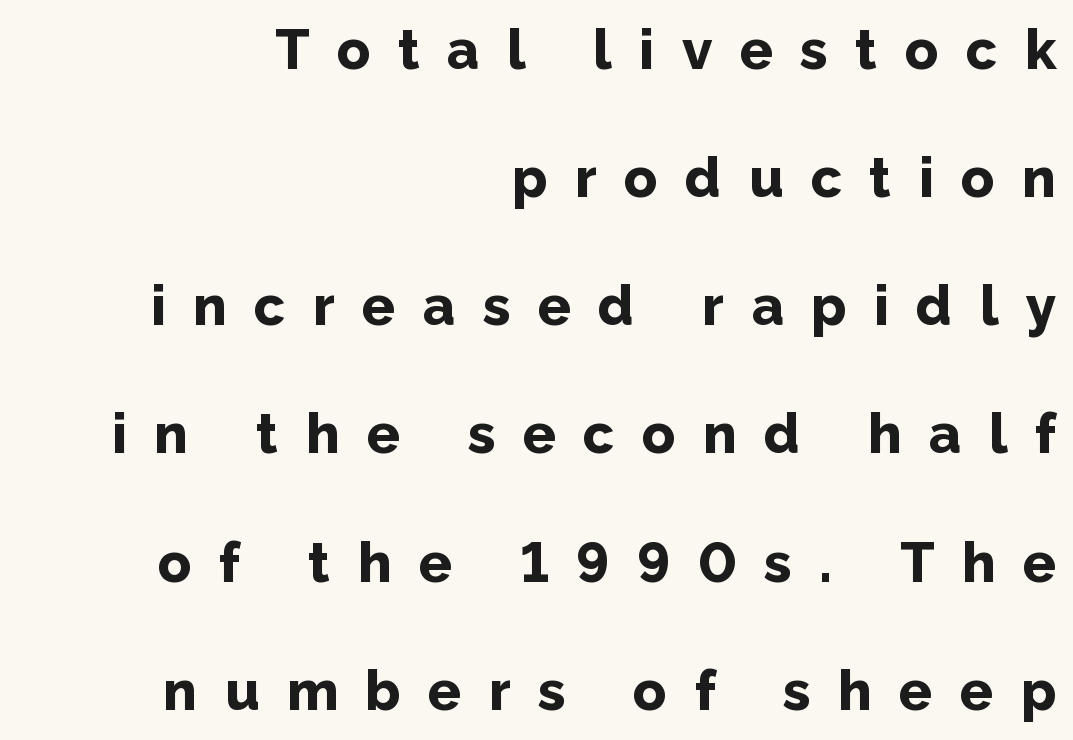
Q: Is the text bold? A: Yes.
Q: Is the text italic (slanted)? A: No, it is upright.
Q: Is the typeface a serif or a sans-serif typeface? A: Sans-serif.
Q: Is the text underlined? A: No.
Q: How is the paragraph aligned? A: Right-aligned.
Q: Is the spacing between letters normal or unusually wide? A: Unusually wide.
Q: Is the spacing between lines tight, normal or loose? A: Loose.
Q: Width (condensed, normal, or wide)? A: Normal.
Q: Stroke contrast? A: Low.
Q: x-height? A: Medium.
Q: Monospaced? A: No.
